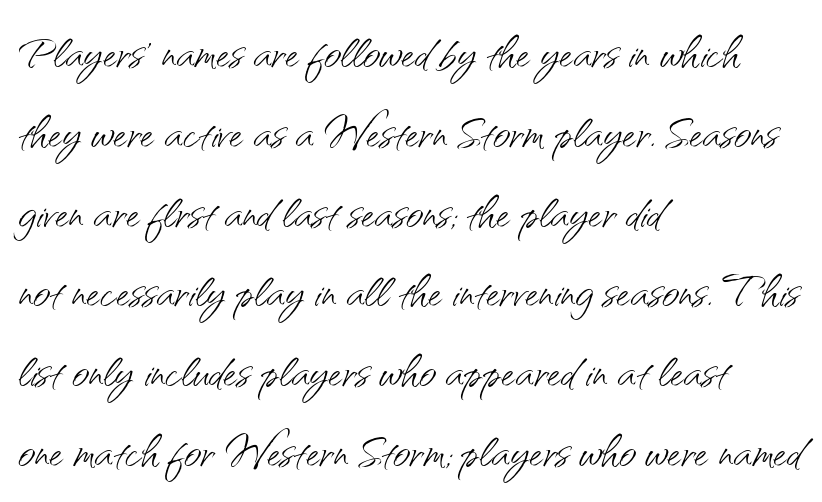
The image shows 60 px light sans-serif type; set left-aligned, normal line spacing (1.33x), normal letter spacing, not underlined; medium stroke contrast and a small x-height.
